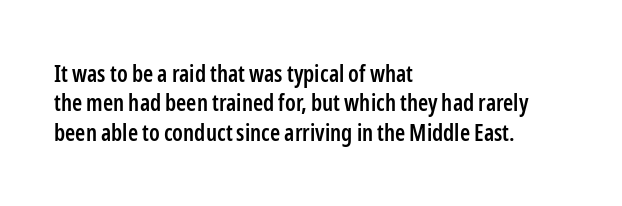
{"italic": "no", "bold": "semi", "underline": "no", "align": "left", "line_spacing": "normal", "line_spacing_ratio": 1.28, "letter_spacing": "normal", "letter_spacing_em": 0.0, "glyph_px": 23}
